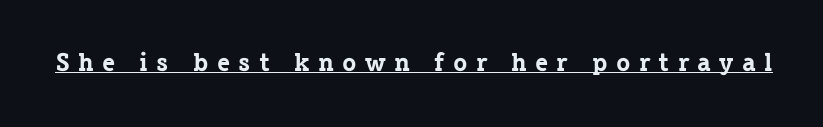
The image shows 26 px bold type, upright; set unusually wide letter spacing (+0.32 em), underlined.
